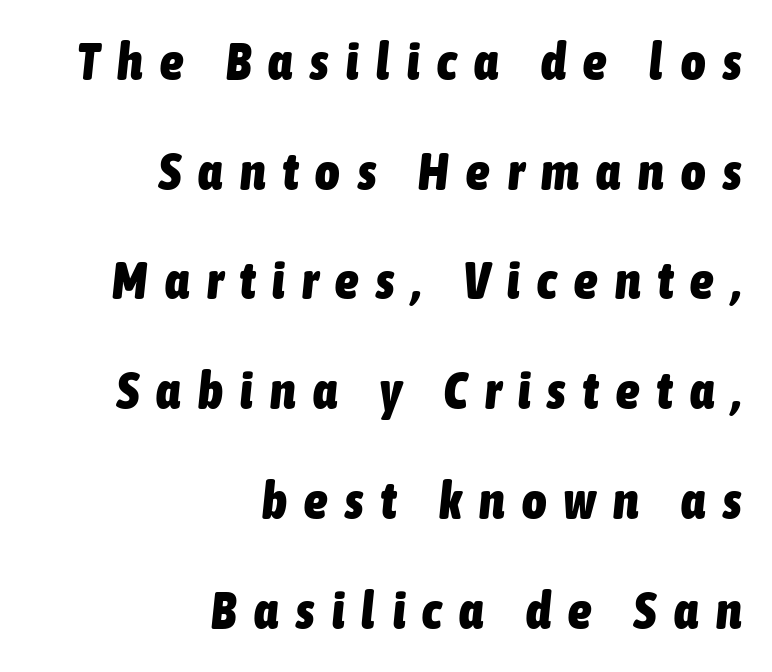
The face used here is proportionally spaced, like ordinary book or web type. Caption: multi-line text, flush right, ragged left. Words float on clear page, feet unadorned. Words appear elongated and porous because spacing is wide. Caption: bold face, heavy strokes. Does the lettering tilt? It does — this is italic.
